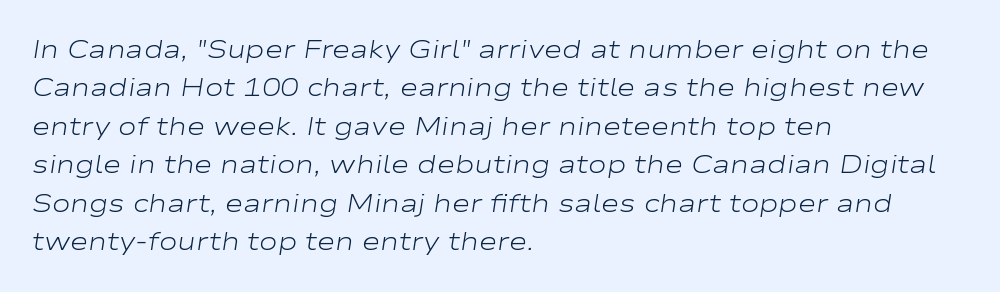
Q: Is the text bold? A: No.
Q: Is the text italic (slanted)? A: Yes, it leans right by about 9 degrees.
Q: Is the text underlined? A: No.
Q: How is the paragraph aligned? A: Left-aligned.
Q: Is the spacing between letters normal or unusually wide? A: Normal.
Q: Is the spacing between lines tight, normal or loose? A: Normal.
